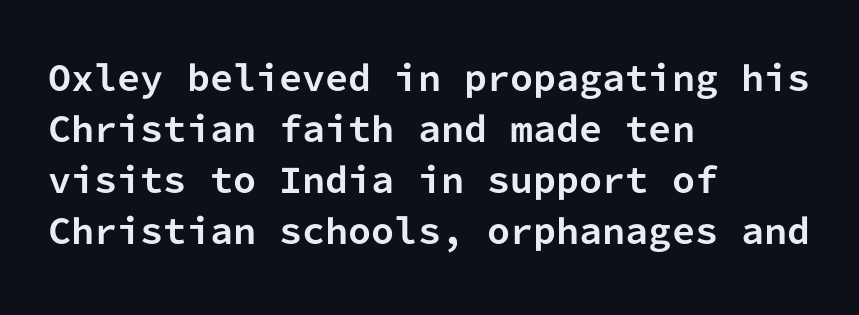
The image shows 33 px bold sans-serif type, upright, monospaced; set left-aligned, normal line spacing (1.55x), normal letter spacing, not underlined; low stroke contrast and a medium x-height.
